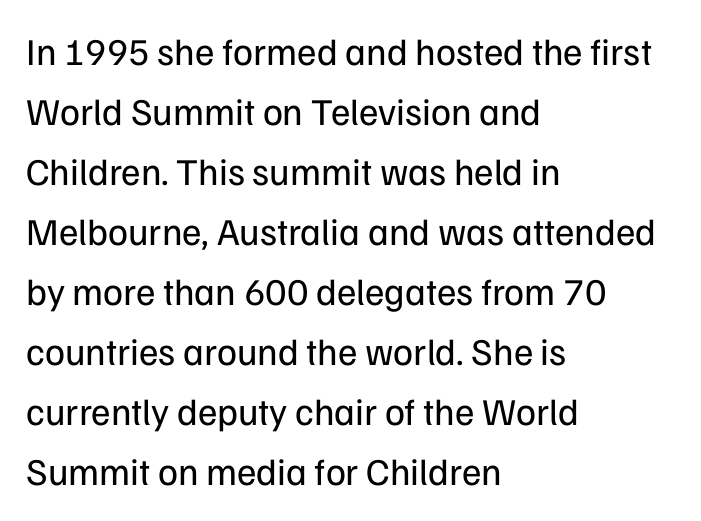
{"serif": "no", "italic": "no", "bold": "no", "weight": "regular", "width": "normal", "stroke_contrast": "low", "x_height": "medium", "monospaced": "no", "underline": "no", "align": "left", "line_spacing": "normal", "line_spacing_ratio": 1.58, "letter_spacing": "normal", "letter_spacing_em": 0.0, "glyph_px": 38}
